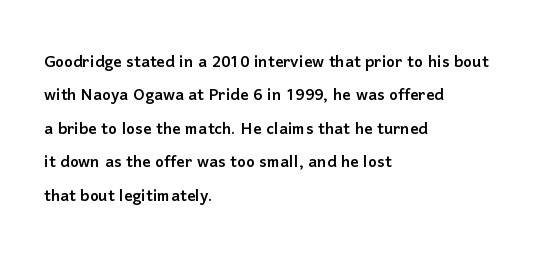
Nobody drew a line under any word here. A student would call this left alignment; a typographer would say flush left, rag right. Rendered with straight, roman letterforms. In terms of leading, this rendering sits right in the middle. Characters follow at the spacing the type designer built in.
